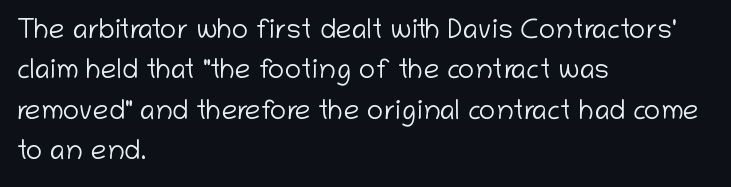
Q: Is the text bold? A: No.
Q: Is the text italic (slanted)? A: No, it is upright.
Q: Is the typeface a serif or a sans-serif typeface? A: Sans-serif.
Q: Is the text underlined? A: No.
Q: How is the paragraph aligned? A: Left-aligned.
Q: Is the spacing between letters normal or unusually wide? A: Normal.
Q: Is the spacing between lines tight, normal or loose? A: Normal.
Q: Width (condensed, normal, or wide)? A: Normal.
Q: Stroke contrast? A: Low.
Q: x-height? A: Medium.
Q: Monospaced? A: No.
